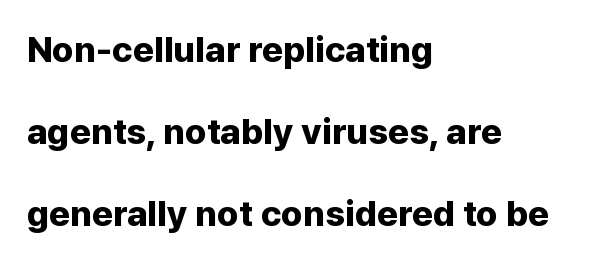
A typesetter would call this proportional, since set widths differ per character. The passage shown stacks its lines with a broad gap. No feet cap the strokes, marking this as sans-serif type. The string is rendered with underlining switched off. The passage shown is emphatically bold.
